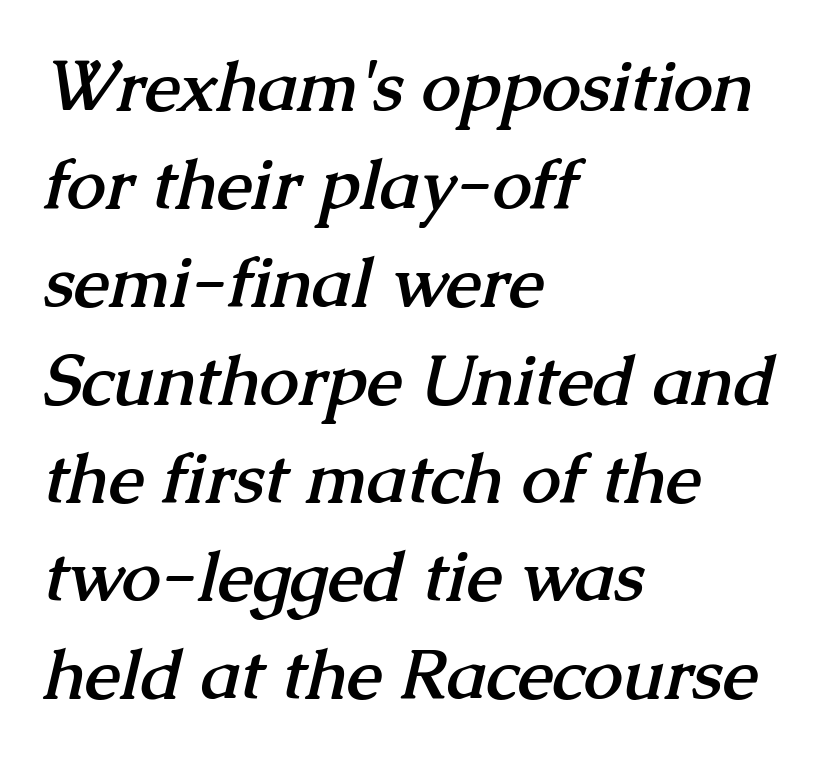
Compared with a centered layout, this one pins lines to the left instead. Regarding leading, the lines here are spaced in the standard way. Do the characters align in a grid? No, the font is proportional. Honestly, there is no underline to notice here at all. How heavy is the stroke? Heavy — this is a bold.
